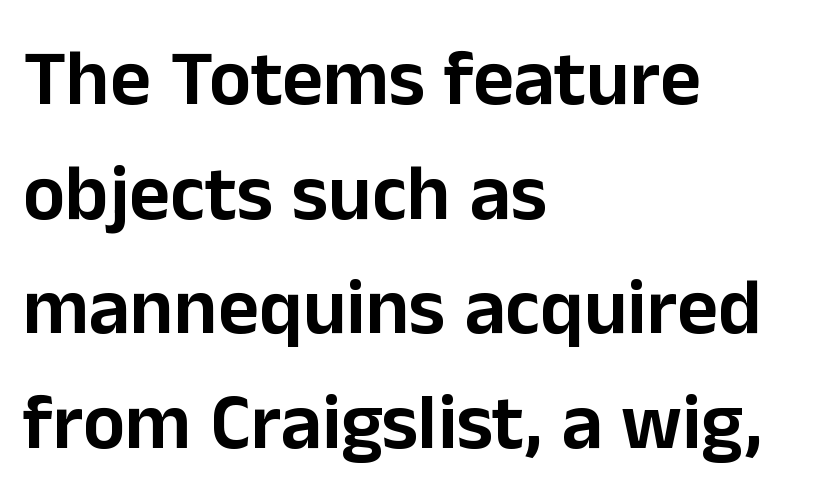
Descender tails drop into unmarked territory. Are there feet on the stems? There aren't — it's a sans. If you drew a ruler down the left edge, every line would touch it. Here the designer chose a conventional face with non-uniform glyph widths.
